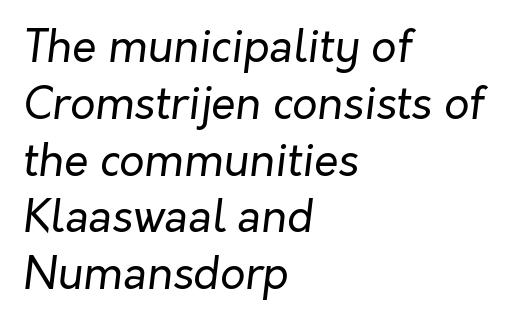
Q: Is the text bold? A: No.
Q: Is the text italic (slanted)? A: Yes, it leans right by about 7 degrees.
Q: Is the text underlined? A: No.
Q: How is the paragraph aligned? A: Left-aligned.
Q: Is the spacing between letters normal or unusually wide? A: Normal.
Q: Is the spacing between lines tight, normal or loose? A: Normal.
Q: Width (condensed, normal, or wide)? A: Normal.
Q: Stroke contrast? A: Low.
Q: x-height? A: Medium.
Q: Monospaced? A: No.
